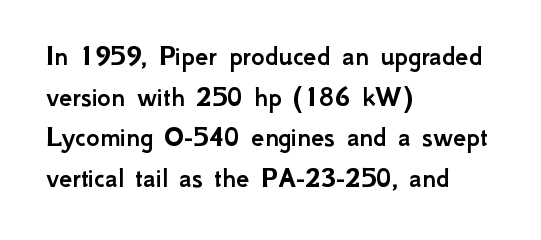
Q: Is the text italic (slanted)? A: No, it is upright.
Q: Is the typeface a serif or a sans-serif typeface? A: Sans-serif.
Q: Is the text underlined? A: No.
Q: How is the paragraph aligned? A: Left-aligned.
Q: Is the spacing between letters normal or unusually wide? A: Normal.
Q: Is the spacing between lines tight, normal or loose? A: Normal.
Q: Width (condensed, normal, or wide)? A: Normal.
Q: Stroke contrast? A: Low.
Q: x-height? A: Small.
Q: Monospaced? A: No.
